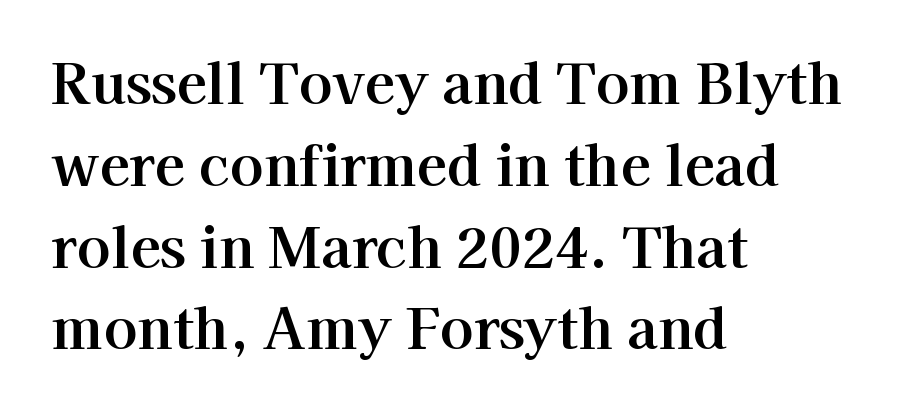
{"serif": "yes", "italic": "no", "width": "normal", "stroke_contrast": "high", "x_height": "medium", "monospaced": "no", "underline": "no", "align": "left", "line_spacing": "normal", "line_spacing_ratio": 1.46, "letter_spacing": "normal", "letter_spacing_em": 0.0, "glyph_px": 56}
